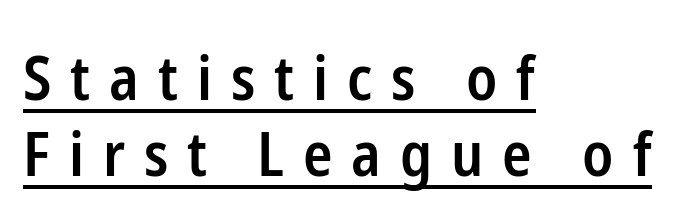
The font's upright variant was chosen for this text. The rendering inserts visible extra space after every character. A typesetter would call this leading conventional body-copy spacing. The ragged edge is on the right, which tells us the setting is flush left. Is this a fixed-width face? No — the glyphs have proportional, varying widths.
